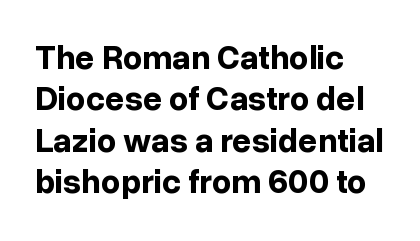
The lines are quadded left. It's the straight-up-and-down kind of type. Standard letterfit; no display-style spreading of the glyphs. On the weight axis this lands at bold, roughly 700. The letters advance in unequal steps, a hallmark of proportional type. Rule under the text: the space is simply empty.
